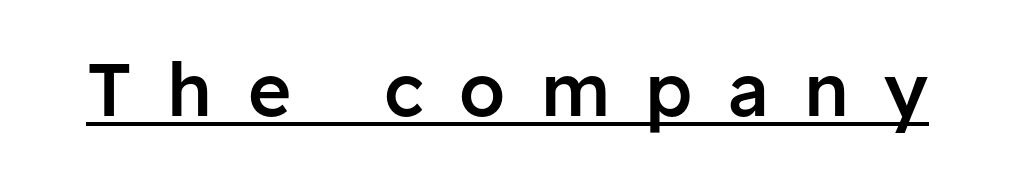
Firm but not heavy-handed strokes: this text is semibold. The horizontal fit of the characters is loose and conspicuously gappy. A rule runs beneath these lines of type. The type family on display is of the sans-serif kind.
